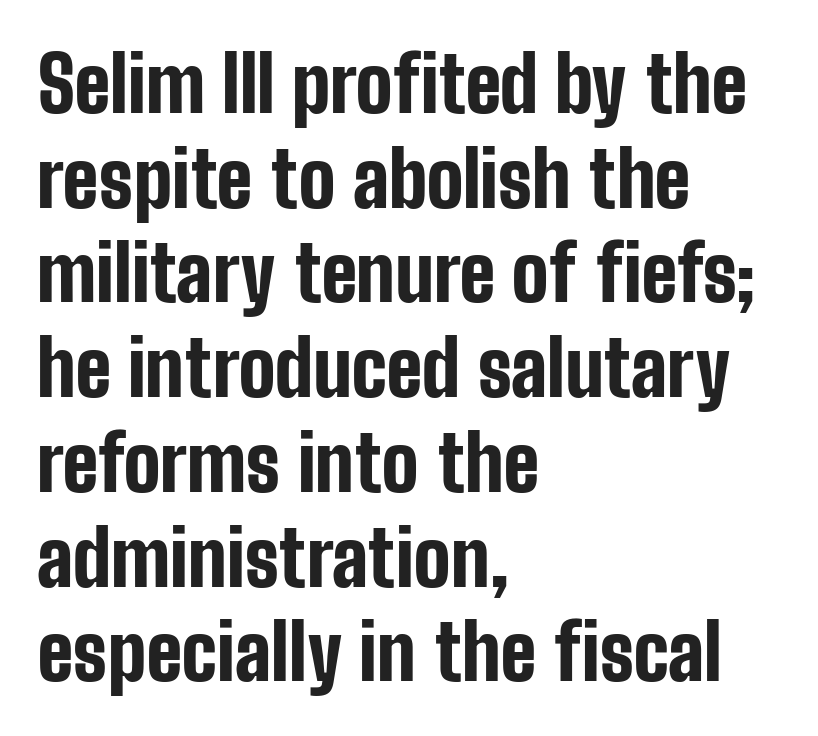
I'd describe the lettering as bold — thick and assertive. The rendering uses natural spacing where letterforms have individual widths. Posture: vertical. Check under the words: just untouched page. The font family rendered here belongs to the sans-serif group. In CSS terms this would be text-align: left.
